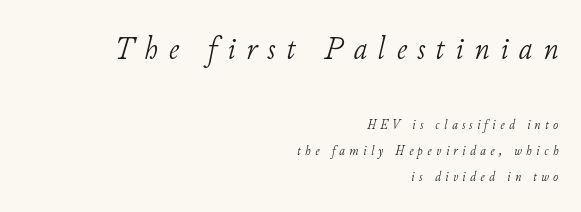
The image shows 34 px light serif type, italic (leaning right); set right-aligned, line spacing 1.87x, unusually wide letter spacing (+0.31 em), not underlined; the first (top) block is 2.43x larger; low stroke contrast and a small x-height.
